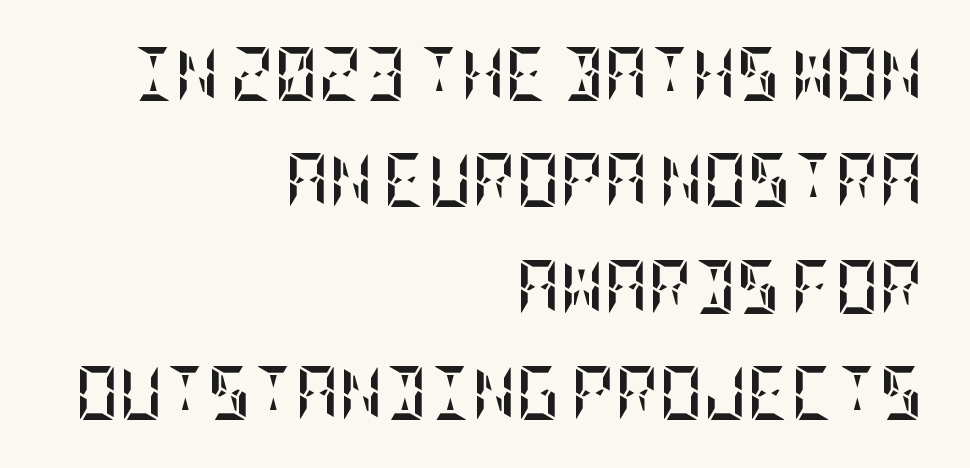
The setting favours the right margin, as signatures and pull-quotes sometimes do. In terms of posture, this sample is upright. Letters rest on an invisible, unmarked baseline. Quick note: interline space is abundant. In terms of letterspacing, this is plain default setting.
